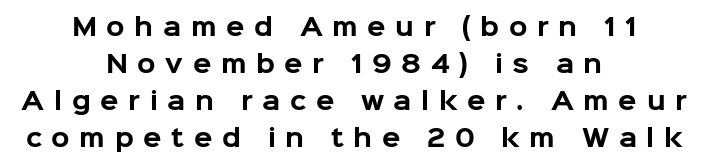
Q: Is the text bold? A: Yes.
Q: Is the text italic (slanted)? A: No, it is upright.
Q: Is the text underlined? A: No.
Q: How is the paragraph aligned? A: Centered.
Q: Is the spacing between letters normal or unusually wide? A: Unusually wide.
Q: Is the spacing between lines tight, normal or loose? A: Normal.
